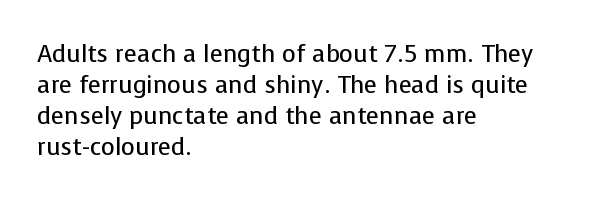
Q: Is the text bold? A: No.
Q: Is the text italic (slanted)? A: No, it is upright.
Q: Is the text underlined? A: No.
Q: How is the paragraph aligned? A: Left-aligned.
Q: Is the spacing between letters normal or unusually wide? A: Normal.
Q: Is the spacing between lines tight, normal or loose? A: Normal.
